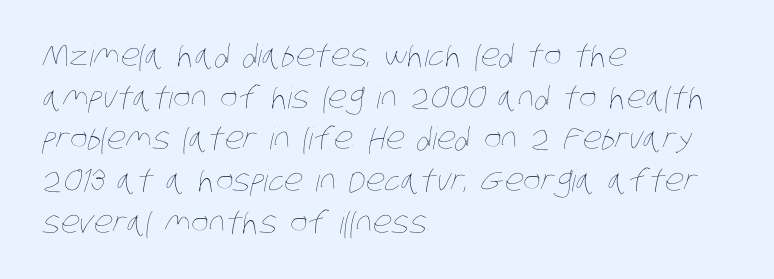
The image shows 30 px thin, condensed type; set left-aligned, normal line spacing (1.39x), normal letter spacing, not underlined; low stroke contrast and a large x-height.
